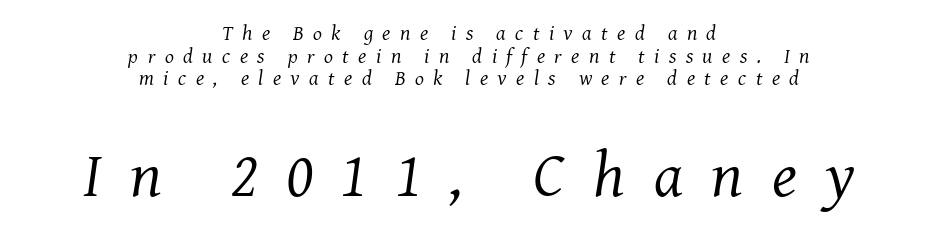
The image shows 64 px regular-weight serif type, italic (leaning right); set centered, tight line spacing (1.08x), unusually wide letter spacing (+0.45 em), not underlined; the second (bottom) block is 3.05x larger; medium stroke contrast and a medium x-height.
